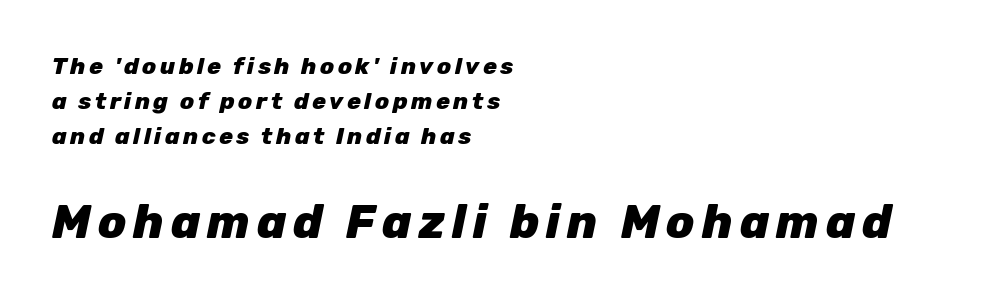
Teacher's note: observe the even left margin — that is flush-left alignment. Plenty of ink on the page — the face is bold. Is there much room between lines? A standard amount, neither cramped nor airy. These lines are rendered in a variable-pitch font.
